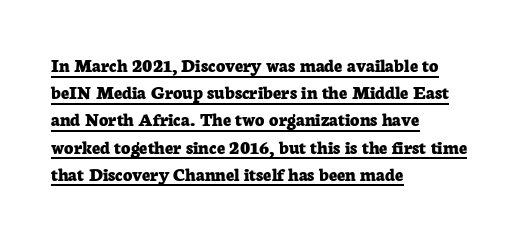
{"italic": "no", "bold": "yes", "underline": "yes", "align": "left", "line_spacing": "normal", "line_spacing_ratio": 1.36, "letter_spacing": "normal", "letter_spacing_em": 0.0, "glyph_px": 20}
